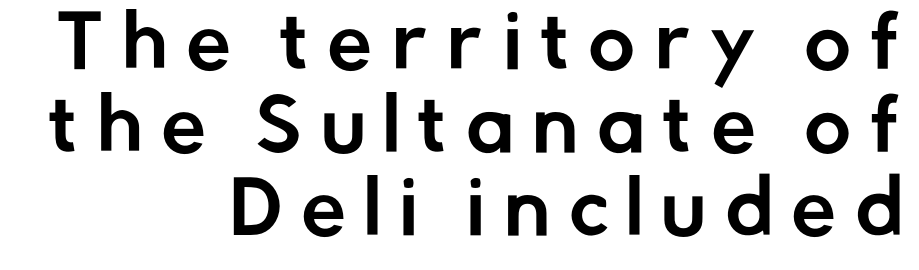
Q: Is the text italic (slanted)? A: No, it is upright.
Q: Is the typeface a serif or a sans-serif typeface? A: Sans-serif.
Q: Is the text underlined? A: No.
Q: How is the paragraph aligned? A: Right-aligned.
Q: Is the spacing between letters normal or unusually wide? A: Unusually wide.
Q: Is the spacing between lines tight, normal or loose? A: Tight.
Q: Width (condensed, normal, or wide)? A: Normal.
Q: Stroke contrast? A: Low.
Q: x-height? A: Medium.
Q: Monospaced? A: No.
